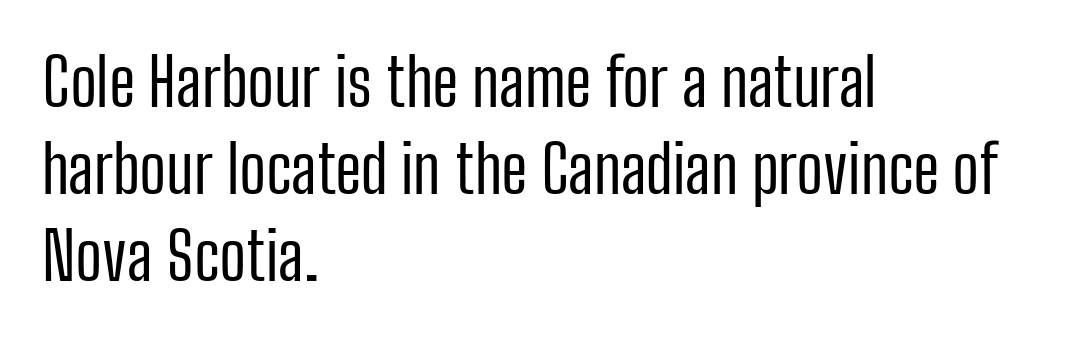
{"serif": "no", "italic": "no", "bold": "no", "weight": "regular", "width": "condensed", "stroke_contrast": "low", "x_height": "medium", "monospaced": "no", "underline": "no", "align": "left", "line_spacing": "normal", "line_spacing_ratio": 1.32, "letter_spacing": "normal", "letter_spacing_em": 0.0, "glyph_px": 66}
